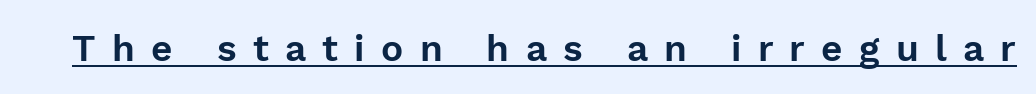
A roman cut, with each character standing at attention. Look at the bottom of the vertical strokes: they stop flat, with no serifs. Words appear elongated and porous because spacing is wide. The passage shown is typed in a proportional face where columns would drift. The specimen includes a rule beneath the text block's lines.
